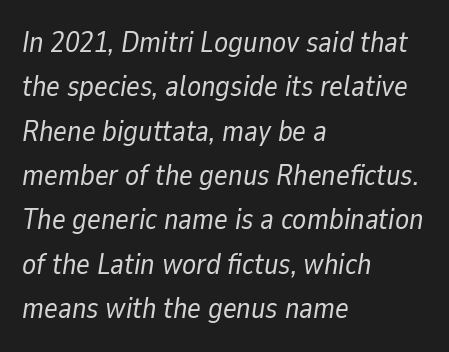
The axis of the letterforms is tilted away from vertical. Anything drawn beneath the words? Only blank space. Nothing unusual about the tracking: characters are spaced as the font intends. Do the characters align in a grid? No, the font is proportional. Notice how the passage keeps a crisp vertical edge on the left only.
